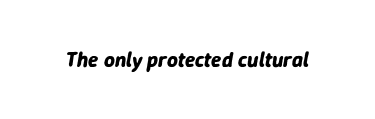
Q: Is the text bold? A: Yes.
Q: Is the text italic (slanted)? A: Yes, it leans right by about 9 degrees.
Q: Is the text underlined? A: No.
Q: Is the spacing between letters normal or unusually wide? A: Normal.
